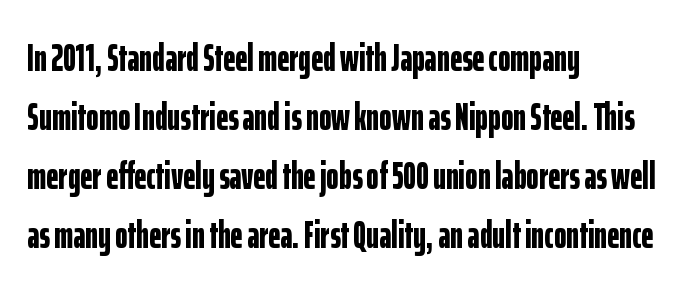
{"serif": "no", "italic": "no", "bold": "yes", "weight": "bold", "width": "condensed", "stroke_contrast": "low", "x_height": "medium", "monospaced": "no", "underline": "no", "align": "left", "line_spacing": "normal", "line_spacing_ratio": 1.55, "letter_spacing": "normal", "letter_spacing_em": 0.0, "glyph_px": 38}
